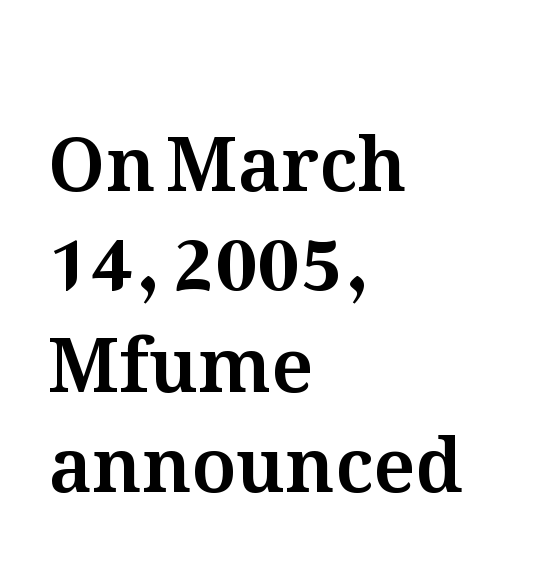
The image shows 75 px text type, upright; set left-aligned, normal line spacing (1.34x), normal letter spacing, not underlined; medium stroke contrast and a medium x-height.
